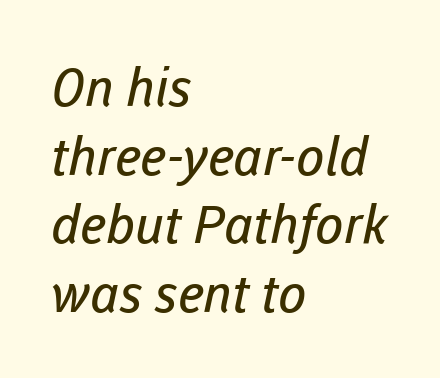
Q: Is the text bold? A: No.
Q: Is the typeface a serif or a sans-serif typeface? A: Sans-serif.
Q: Is the text underlined? A: No.
Q: How is the paragraph aligned? A: Left-aligned.
Q: Is the spacing between letters normal or unusually wide? A: Normal.
Q: Is the spacing between lines tight, normal or loose? A: Normal.
Q: Width (condensed, normal, or wide)? A: Normal.
Q: Stroke contrast? A: Low.
Q: x-height? A: Medium.
Q: Monospaced? A: No.
